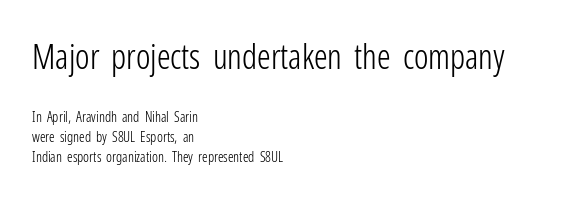
The image shows 34 px light, condensed sans-serif type, upright; set left-aligned, normal line spacing (1.42x), normal letter spacing, not underlined; the first (top) block is 2.43x larger; low stroke contrast and a medium x-height.
